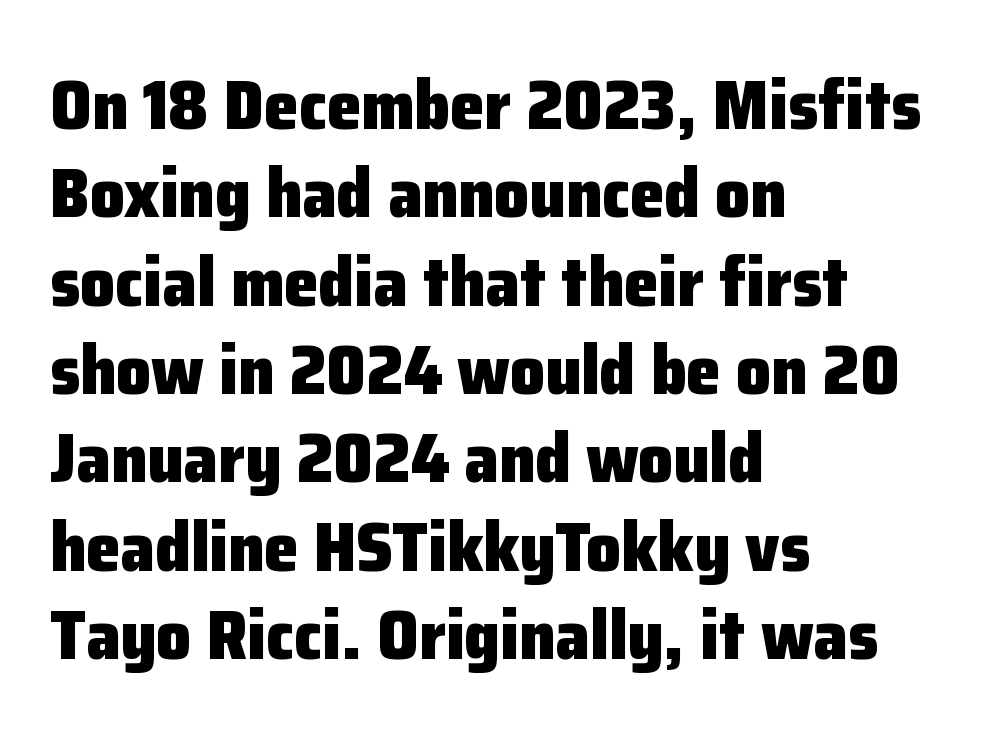
{"serif": "no", "italic": "no", "bold": "yes", "weight": "heavy", "width": "normal", "stroke_contrast": "low", "x_height": "medium", "monospaced": "no", "underline": "no", "align": "left", "line_spacing": "normal", "line_spacing_ratio": 1.28, "letter_spacing": "normal", "letter_spacing_em": 0.0, "glyph_px": 69}
